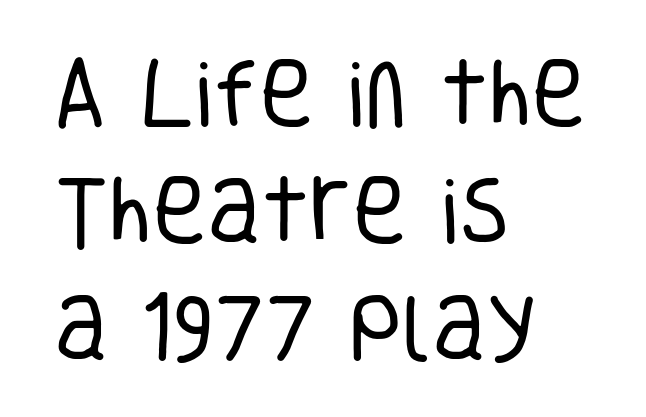
{"serif": "no", "italic": "no", "bold": "no", "weight": "regular", "width": "condensed", "stroke_contrast": "low", "x_height": "large", "monospaced": "no", "underline": "no", "align": "left", "line_spacing": "normal", "line_spacing_ratio": 1.58, "letter_spacing": "normal", "letter_spacing_em": 0.0, "glyph_px": 74}
